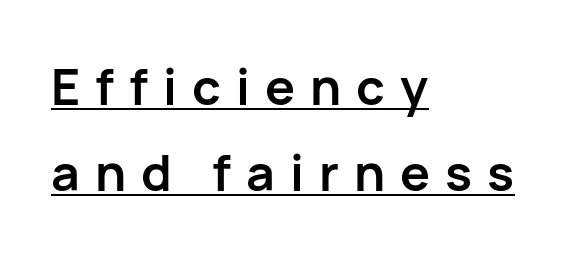
Underlined type. Character widths vary here, with narrow letters taking less room than wide ones. These lines stack with their left ends in a neat column. Is there any slant? The stems are plumb. Look at the bottom of the vertical strokes: they stop flat, with no serifs. Compared with an ordinary text face, these strokes are far heavier — a full bold.
